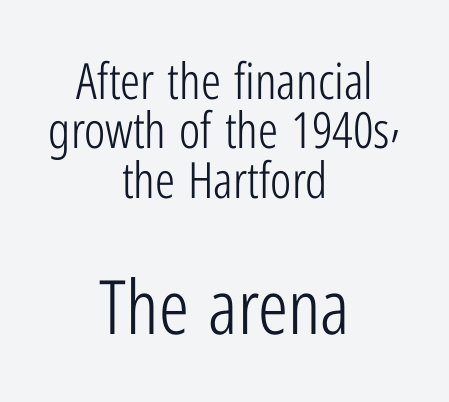
{"serif": "no", "italic": "no", "bold": "no", "weight": "light", "width": "condensed", "stroke_contrast": "low", "x_height": "medium", "monospaced": "no", "underline": "no", "align": "center", "line_spacing": "tight", "line_spacing_ratio": 0.99, "letter_spacing": "normal", "letter_spacing_em": 0.0, "larger_block": "second", "size_ratio": 1.5, "glyph_px": 75}
